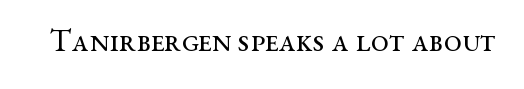
Nothing heavy about these letters — not bold at all. Nobody touched the tracking dial on this one. Is this a sans? No — the strokes have serifs. This sample uses an upright cut, with every glyph sitting square on the baseline. The space beneath each line is pristine and unruled. Each letter keeps its own natural width here, so spacing adapts to shape.
